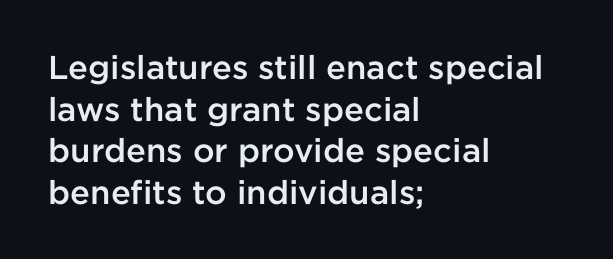
Characters remain perfectly vertical along every line. Inter-character spacing is left at the font's built-in metrics. Regarding leading, the lines here are spaced in the standard way. To sum up the face: it is a sans, with no serifs. Looks like regular typesetting: each glyph gets only the width it needs.
